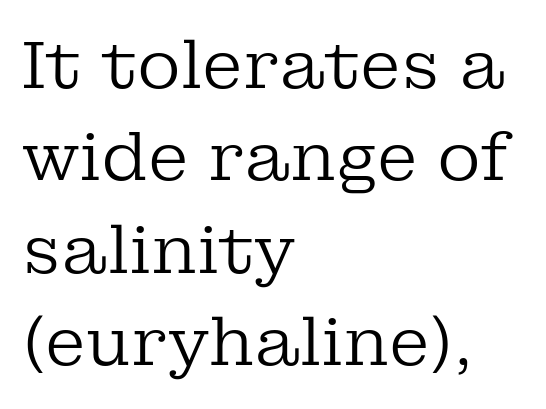
{"serif": "yes", "italic": "no", "bold": "no", "weight": "regular", "width": "normal", "stroke_contrast": "low", "x_height": "medium", "monospaced": "no", "underline": "no", "align": "left", "line_spacing": "normal", "line_spacing_ratio": 1.38, "letter_spacing": "normal", "letter_spacing_em": 0.0, "glyph_px": 67}
